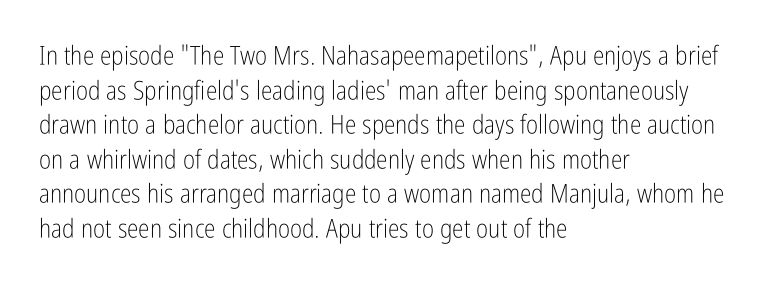
The image shows 26 px text type, upright; set left-aligned, normal line spacing (1.33x), normal letter spacing, not underlined.
